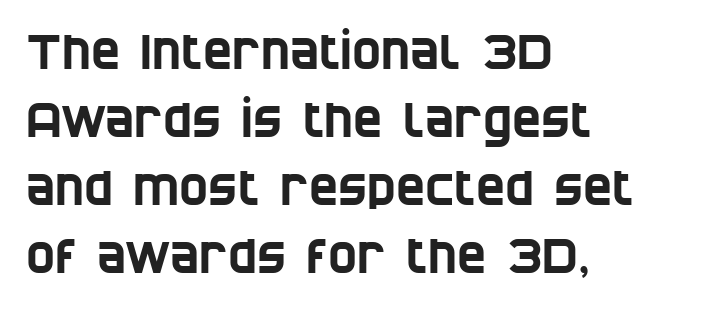
Compared with typical body copy, the letter spacing here is the same. To sum up the face: it is a sans, with no serifs. These lines stack with their left ends in a neat column. The space between consecutive lines is moderate. A typesetter would call this proportional, since set widths differ per character. Honestly, there is no underline to notice here at all.
